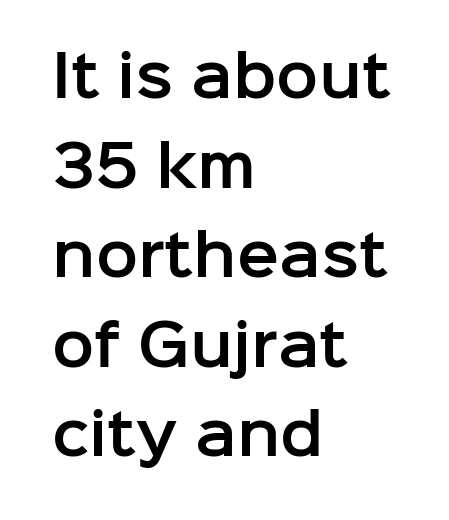
{"serif": "no", "italic": "no", "width": "normal", "stroke_contrast": "low", "x_height": "medium", "monospaced": "no", "underline": "no", "align": "left", "line_spacing": "normal", "line_spacing_ratio": 1.6, "letter_spacing": "normal", "letter_spacing_em": 0.0, "glyph_px": 56}
